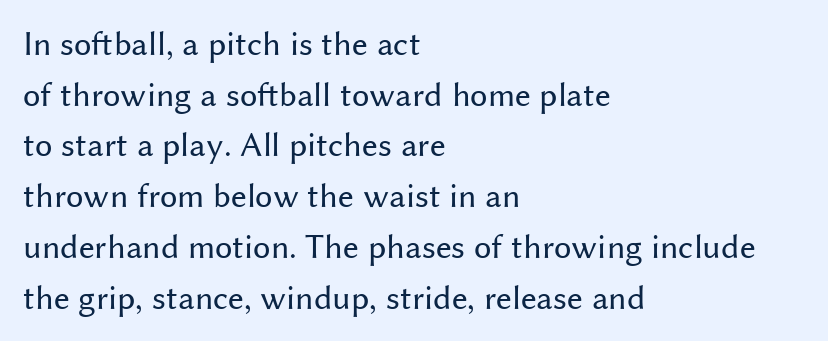
{"serif": "no", "italic": "no", "bold": "no", "weight": "regular", "width": "normal", "stroke_contrast": "medium", "x_height": "medium", "monospaced": "no", "underline": "no", "align": "left", "line_spacing": "normal", "line_spacing_ratio": 1.45, "letter_spacing": "normal", "letter_spacing_em": 0.0, "glyph_px": 35}
